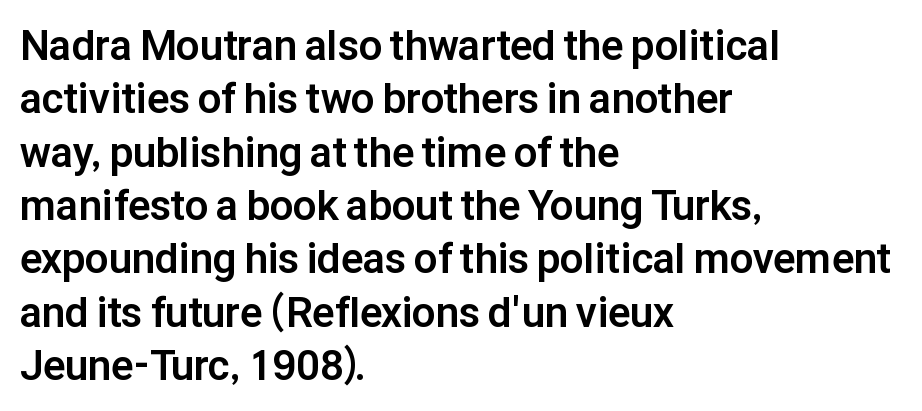
Q: Is the text bold? A: Yes.
Q: Is the text italic (slanted)? A: No, it is upright.
Q: Is the typeface a serif or a sans-serif typeface? A: Sans-serif.
Q: Is the text underlined? A: No.
Q: How is the paragraph aligned? A: Left-aligned.
Q: Is the spacing between letters normal or unusually wide? A: Normal.
Q: Is the spacing between lines tight, normal or loose? A: Normal.
Q: Width (condensed, normal, or wide)? A: Normal.
Q: Stroke contrast? A: Low.
Q: x-height? A: Medium.
Q: Monospaced? A: No.
